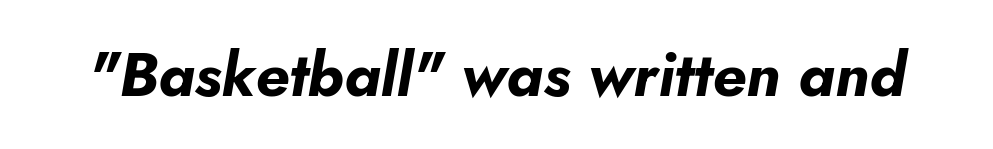
The image shows 61 px bold type, italic (leaning right); set normal letter spacing, not underlined; low stroke contrast and a small x-height.
